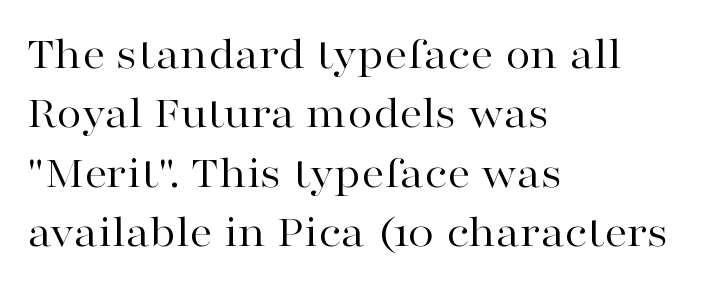
{"serif": "yes", "italic": "no", "bold": "no", "weight": "regular", "width": "wide", "stroke_contrast": "high", "x_height": "medium", "monospaced": "no", "underline": "no", "align": "left", "line_spacing": "normal", "line_spacing_ratio": 1.29, "letter_spacing": "normal", "letter_spacing_em": 0.0, "glyph_px": 46}
